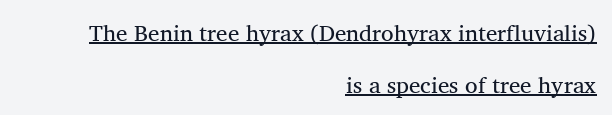
In CSS terms this would be text-align: right. Spacing between characters is what you'd get straight out of the box. Vertically, the passage feels expansive, rows floating well apart. This reads as an unemphasized weight, regular at the heaviest.
